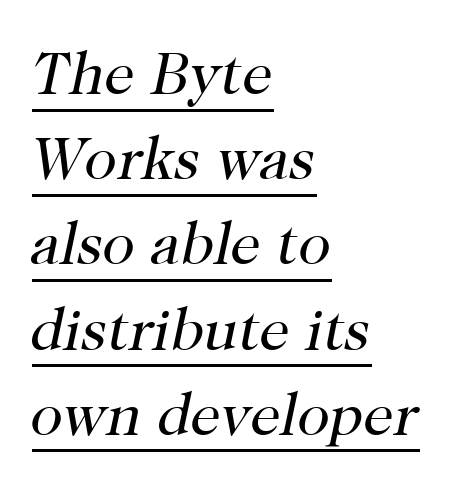
Q: Is the text bold? A: No.
Q: Is the text italic (slanted)? A: Yes, it leans right by about 12 degrees.
Q: Is the typeface a serif or a sans-serif typeface? A: Serif.
Q: Is the text underlined? A: Yes.
Q: How is the paragraph aligned? A: Left-aligned.
Q: Is the spacing between letters normal or unusually wide? A: Normal.
Q: Is the spacing between lines tight, normal or loose? A: Normal.
Q: Width (condensed, normal, or wide)? A: Normal.
Q: Stroke contrast? A: High.
Q: x-height? A: Medium.
Q: Monospaced? A: No.
